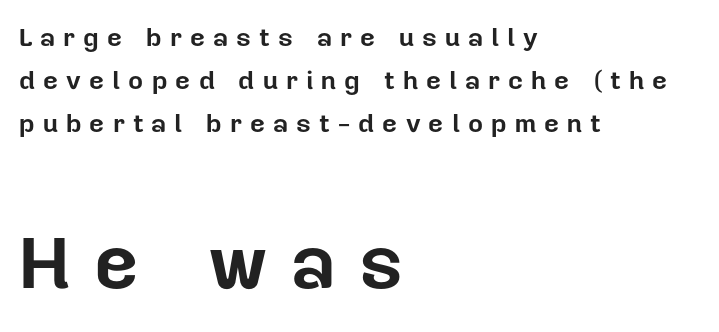
Character widths vary here, with narrow letters taking less room than wide ones. Look at the stroke-to-counter ratio: heavy, a bold. The designer went with a sans here, leaving each stem footless. Posture: straight, roman, zero tilt. The composition opens small and finishes big.
